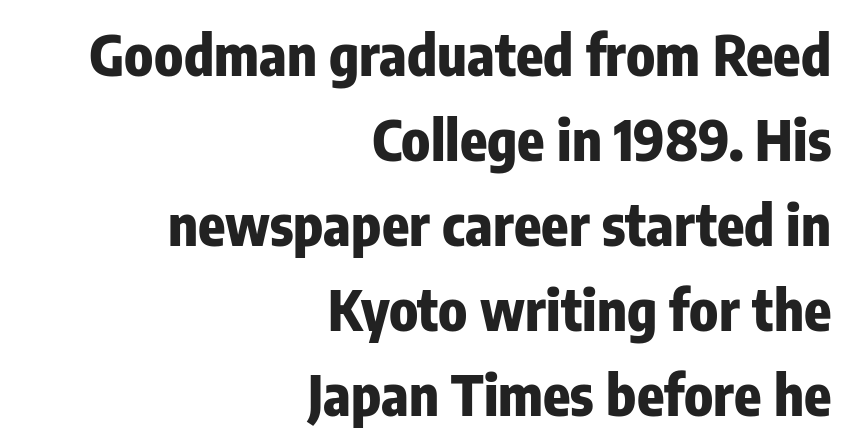
The image shows 56 px heavy, condensed sans-serif type, upright; set right-aligned, normal line spacing (1.52x), normal letter spacing, not underlined; low stroke contrast and a medium x-height.
